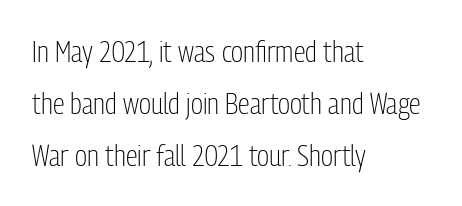
Is the block centered? No — it sits flush against the left margin. The passage shown is typed in a proportional face where columns would drift. No heavy texture on the line: the type isn't bold. The lettering holds an erect, upright posture throughout. The passage shown is not underscored anywhere.
